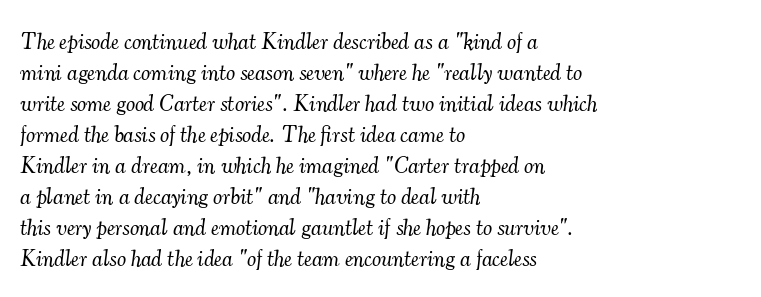
Q: Is the text bold? A: No.
Q: Is the text italic (slanted)? A: Yes, it leans right by about 7 degrees.
Q: Is the text underlined? A: No.
Q: How is the paragraph aligned? A: Left-aligned.
Q: Is the spacing between letters normal or unusually wide? A: Normal.
Q: Is the spacing between lines tight, normal or loose? A: Normal.
